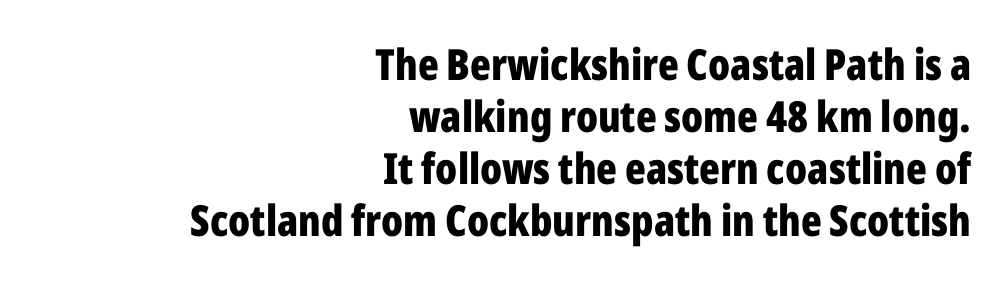
The image shows 43 px bold, condensed sans-serif type, upright; set right-aligned, line spacing 1.21x, normal letter spacing, not underlined; low stroke contrast and a medium x-height.
